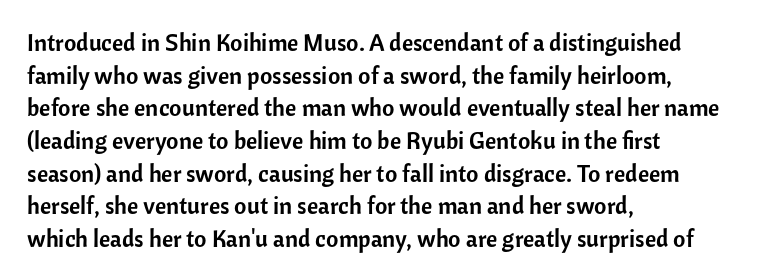
The image shows 24 px text type, upright; set left-aligned, normal line spacing (1.36x), normal letter spacing, not underlined.
